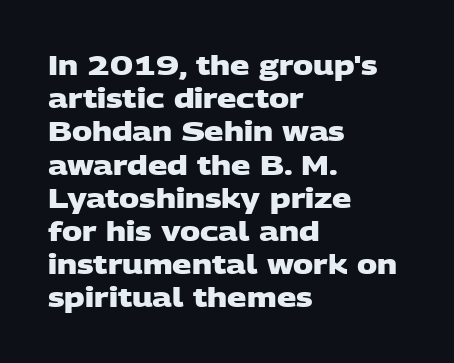
{"bold": "yes", "underline": "no", "align": "left", "line_spacing_ratio": 1.23, "letter_spacing": "normal", "letter_spacing_em": 0.0, "glyph_px": 27}
